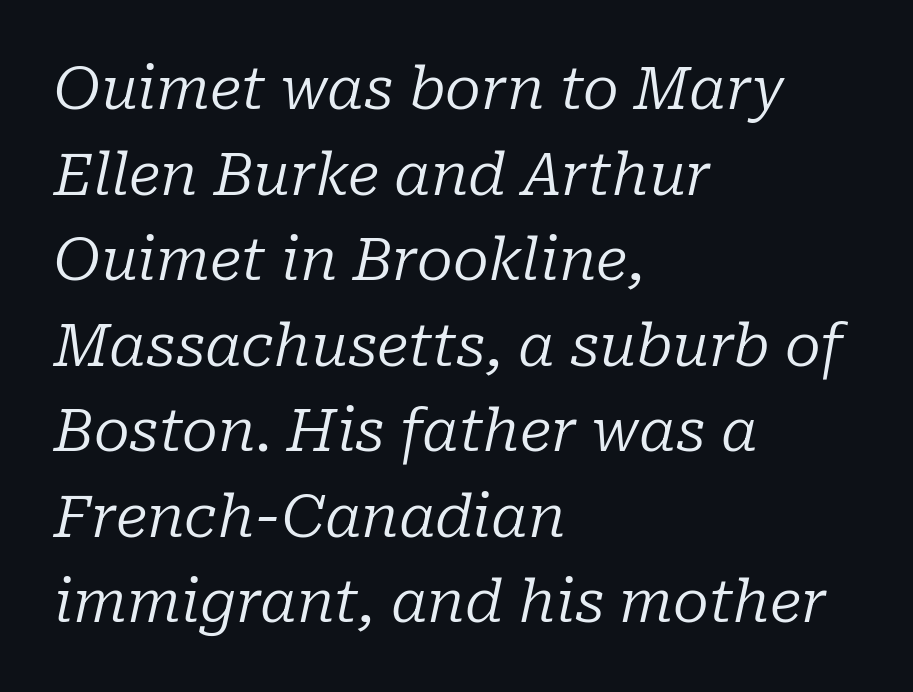
Q: Is the text bold? A: No.
Q: Is the text italic (slanted)? A: Yes, it leans right by about 10 degrees.
Q: Is the typeface a serif or a sans-serif typeface? A: Serif.
Q: Is the text underlined? A: No.
Q: How is the paragraph aligned? A: Left-aligned.
Q: Is the spacing between letters normal or unusually wide? A: Normal.
Q: Is the spacing between lines tight, normal or loose? A: Normal.
Q: Width (condensed, normal, or wide)? A: Normal.
Q: Stroke contrast? A: Low.
Q: x-height? A: Medium.
Q: Monospaced? A: No.
